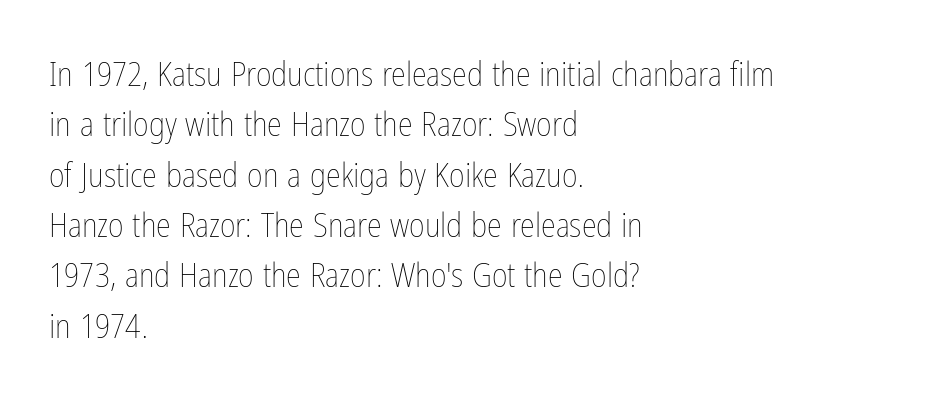
Q: Is the text bold? A: No.
Q: Is the text italic (slanted)? A: No, it is upright.
Q: Is the text underlined? A: No.
Q: How is the paragraph aligned? A: Left-aligned.
Q: Is the spacing between letters normal or unusually wide? A: Normal.
Q: Is the spacing between lines tight, normal or loose? A: Normal.
Q: Width (condensed, normal, or wide)? A: Condensed.
Q: Stroke contrast? A: Low.
Q: x-height? A: Medium.
Q: Monospaced? A: No.
